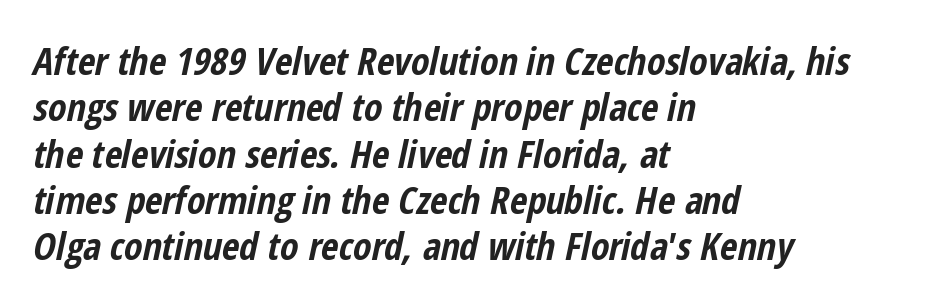
Q: Is the text bold? A: Yes.
Q: Is the text italic (slanted)? A: Yes, it leans right by about 12 degrees.
Q: Is the text underlined? A: No.
Q: How is the paragraph aligned? A: Left-aligned.
Q: Is the spacing between letters normal or unusually wide? A: Normal.
Q: Width (condensed, normal, or wide)? A: Condensed.
Q: Stroke contrast? A: Low.
Q: x-height? A: Medium.
Q: Monospaced? A: No.
